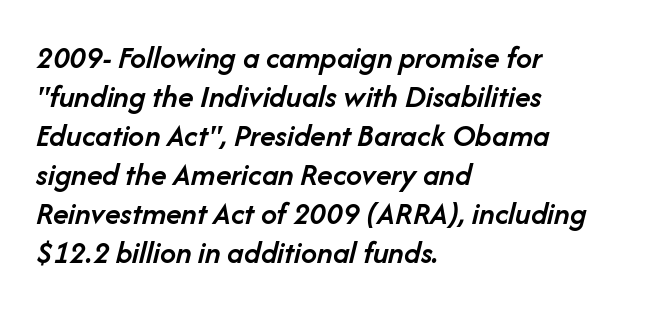
{"italic": "yes", "lean": "right", "slant_degrees": 14, "bold": "semi", "weight": "semibold", "width": "normal", "stroke_contrast": "low", "x_height": "medium", "monospaced": "no", "underline": "no", "align": "left", "line_spacing_ratio": 1.22, "letter_spacing": "normal", "letter_spacing_em": 0.0, "glyph_px": 32}
